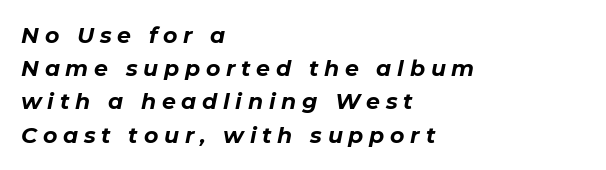
The image shows 22 px bold type, italic (leaning right); set left-aligned, normal line spacing (1.51x), unusually wide letter spacing (+0.26 em), not underlined.
